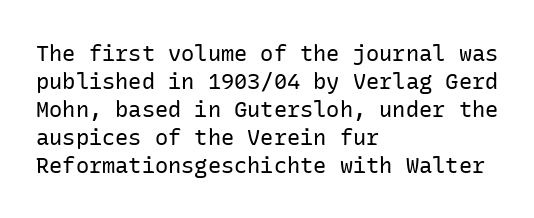
No extra ink here — the face is not bold. Students, observe: this is what conventionally led text looks like. Visually the block forms a straight wall on the left and a jagged coastline on the right. Clear beneath every line of the passage.
